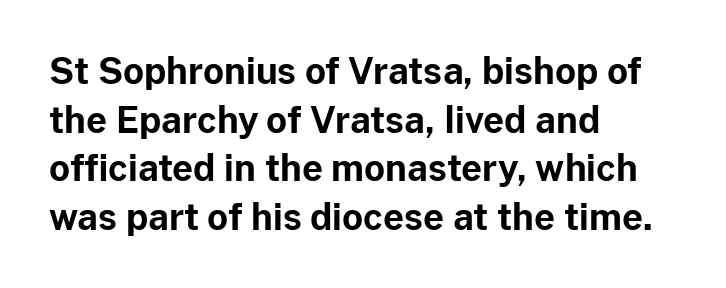
The rendering uses a bold face; every stroke is thick and dark. The passage shown is typed in a proportional face where columns would drift. The axis of the letterforms is exactly vertical. If you measured baseline to baseline, you'd find a middling distance. Reading down the block, your eye returns to a fixed left position each line.
